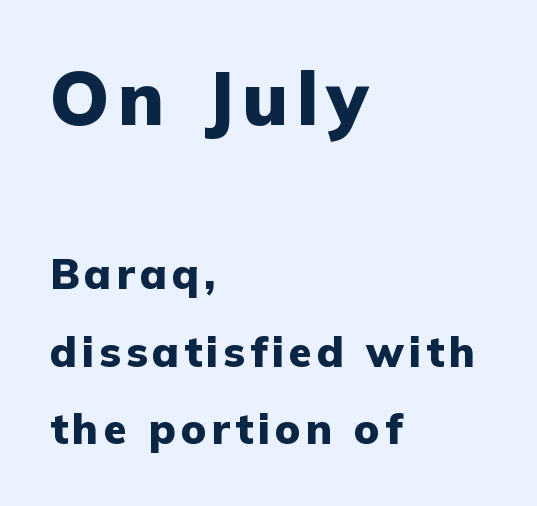
Q: Is the text bold? A: Yes.
Q: Is the text italic (slanted)? A: No, it is upright.
Q: Is the typeface a serif or a sans-serif typeface? A: Sans-serif.
Q: Is the text underlined? A: No.
Q: How is the paragraph aligned? A: Left-aligned.
Q: Which block of text is set in a larger size, the first (top) or the second (bottom)? A: The first (top) one.
Q: Width (condensed, normal, or wide)? A: Normal.
Q: Stroke contrast? A: Low.
Q: x-height? A: Medium.
Q: Monospaced? A: No.
